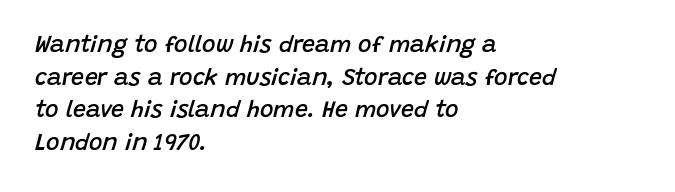
The image shows 23 px text type, italic (leaning right); set left-aligned, normal line spacing (1.42x), normal letter spacing, not underlined.
